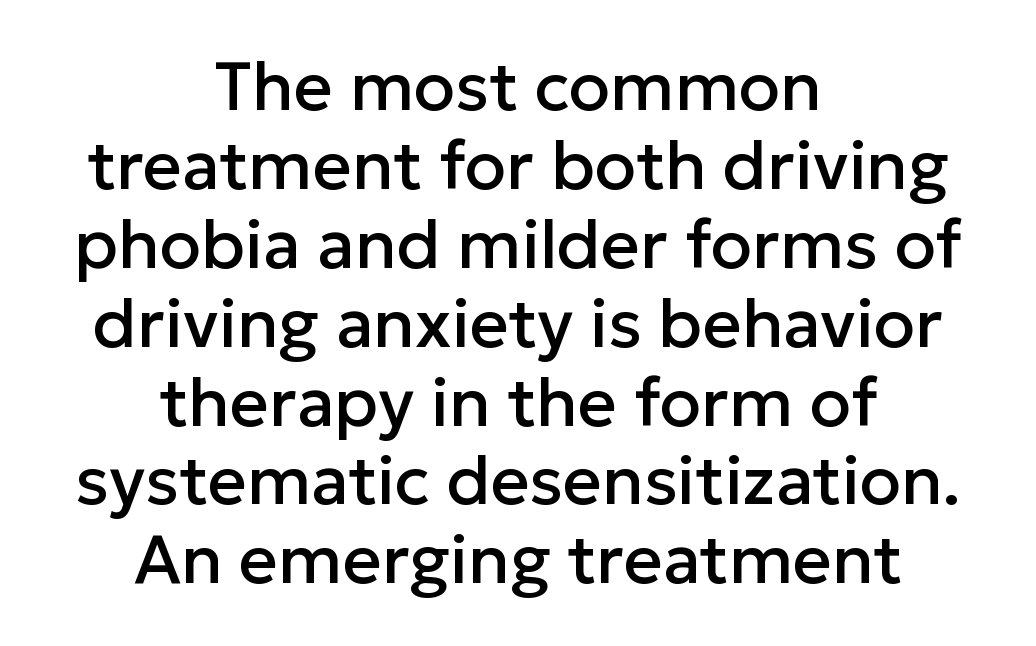
{"serif": "no", "italic": "no", "width": "normal", "stroke_contrast": "low", "x_height": "medium", "monospaced": "no", "underline": "no", "align": "center", "line_spacing_ratio": 1.16, "letter_spacing": "normal", "letter_spacing_em": 0.0, "glyph_px": 68}
